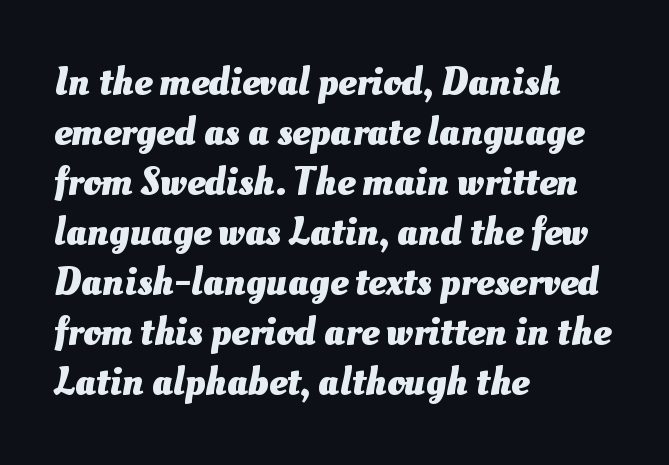
Q: Is the text bold? A: Yes.
Q: Is the text underlined? A: No.
Q: How is the paragraph aligned? A: Left-aligned.
Q: Is the spacing between letters normal or unusually wide? A: Normal.
Q: Is the spacing between lines tight, normal or loose? A: Normal.
Q: Width (condensed, normal, or wide)? A: Normal.
Q: Stroke contrast? A: Medium.
Q: x-height? A: Small.
Q: Monospaced? A: No.
